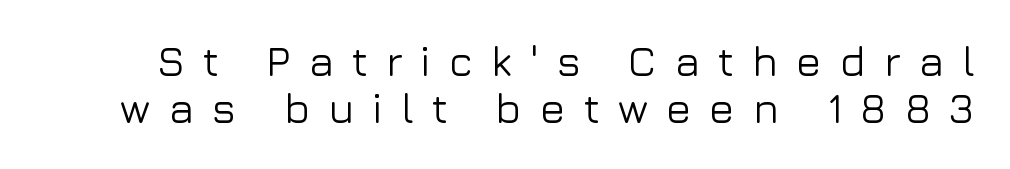
Font category for this specimen: sans-serif. Tall strokes in this sample are plumb rather than angled. The rendering inserts visible extra space after every character. Varying glyph widths throughout — classic text-font behaviour. Rows of type sit shoulder to shoulder in the vertical direction. Descenders hang freely into open space.
